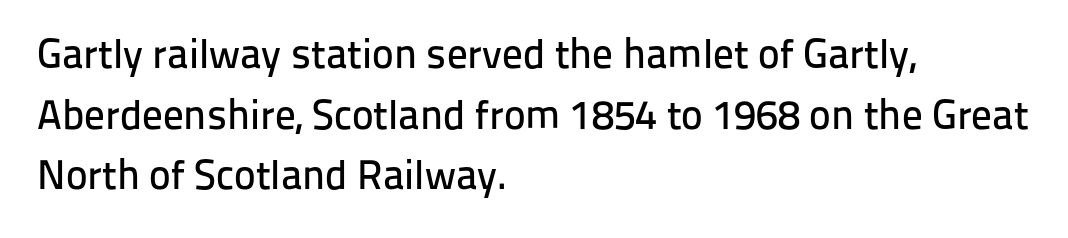
The image shows 41 px sans-serif type, upright; set left-aligned, normal line spacing (1.48x), normal letter spacing, not underlined; low stroke contrast and a medium x-height.
